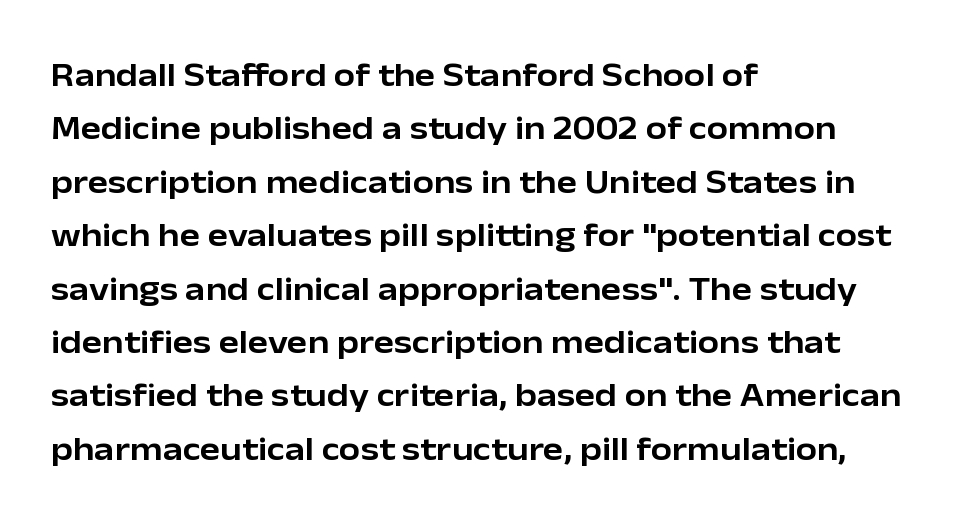
{"serif": "no", "italic": "no", "width": "normal", "stroke_contrast": "low", "x_height": "medium", "monospaced": "no", "underline": "no", "align": "left", "line_spacing": "normal", "line_spacing_ratio": 1.57, "letter_spacing": "normal", "letter_spacing_em": 0.0, "glyph_px": 34}
